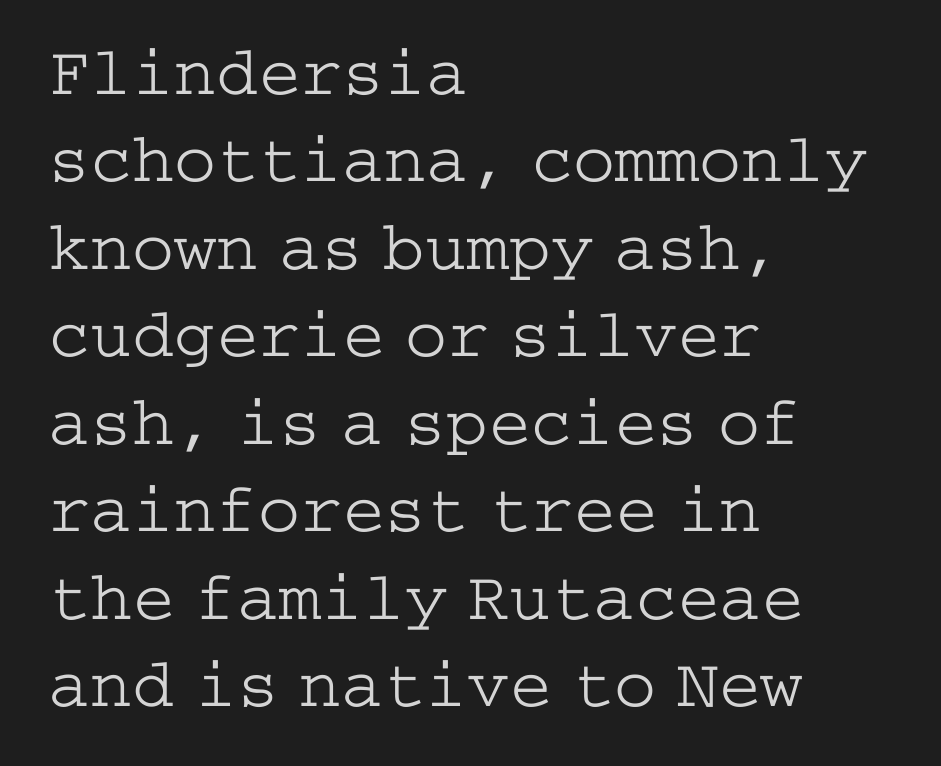
{"serif": "yes", "italic": "no", "bold": "no", "weight": "light", "width": "wide", "stroke_contrast": "low", "x_height": "medium", "underline": "no", "align": "left", "line_spacing": "normal", "line_spacing_ratio": 1.25, "letter_spacing": "normal", "letter_spacing_em": 0.0, "glyph_px": 70}
